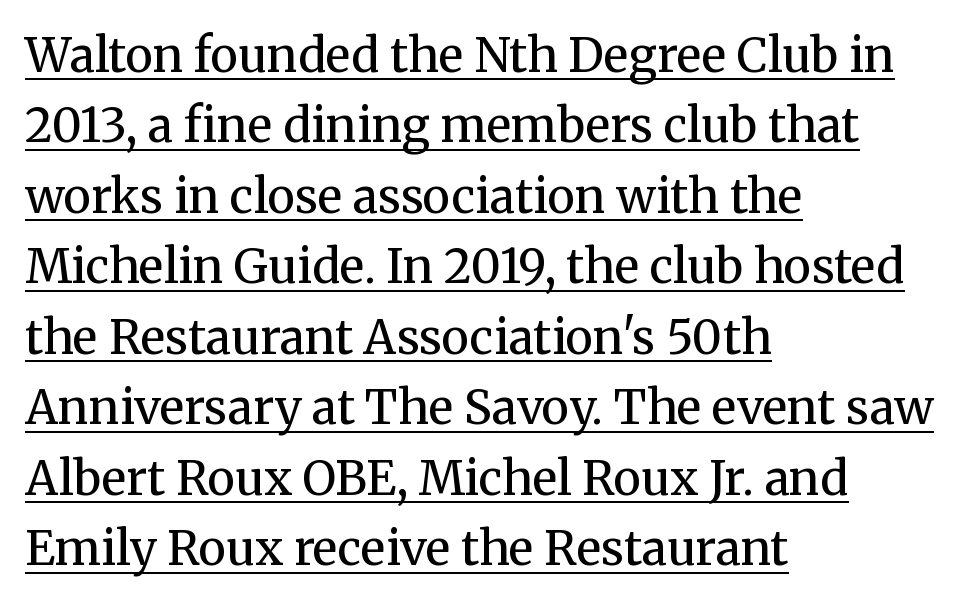
{"serif": "yes", "italic": "no", "bold": "no", "weight": "regular", "width": "normal", "stroke_contrast": "medium", "x_height": "medium", "monospaced": "no", "underline": "yes", "align": "left", "line_spacing": "normal", "line_spacing_ratio": 1.5, "letter_spacing": "normal", "letter_spacing_em": 0.0, "glyph_px": 47}
